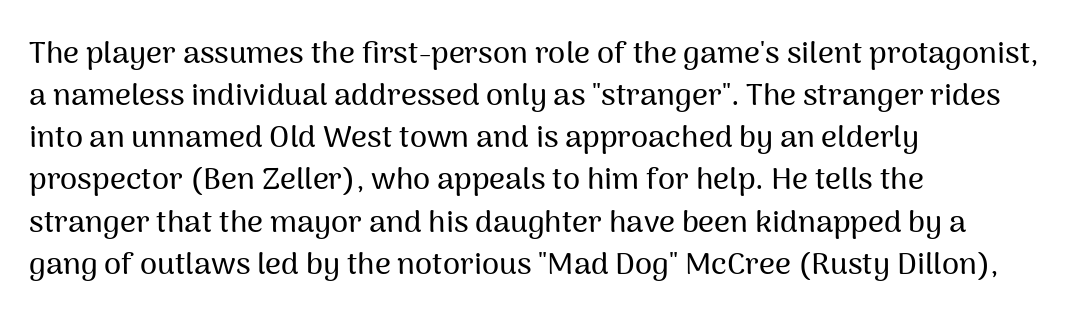
The image shows 31 px sans-serif type, upright; set left-aligned, normal line spacing (1.36x), normal letter spacing, not underlined; medium stroke contrast and a medium x-height.
